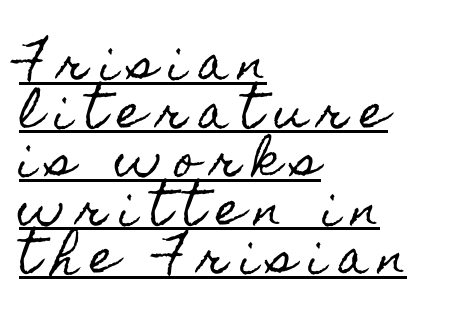
The lines are quadded left. Underlining? Definitely there. Here the designer chose a conventional face with non-uniform glyph widths.
